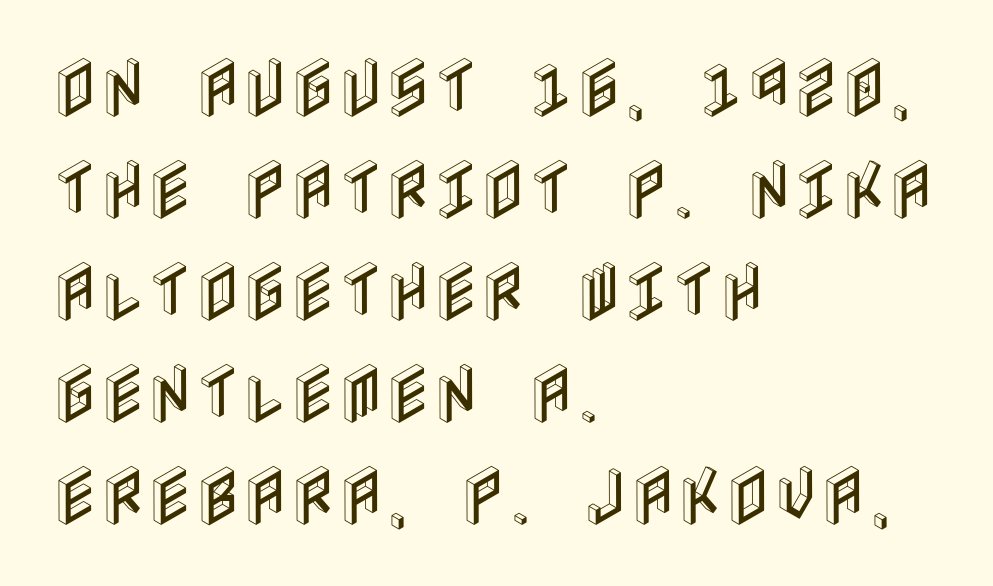
Q: Is the text italic (slanted)? A: No, it is upright.
Q: Is the text underlined? A: No.
Q: How is the paragraph aligned? A: Left-aligned.
Q: Is the spacing between letters normal or unusually wide? A: Normal.
Q: Is the spacing between lines tight, normal or loose? A: Normal.
Q: Width (condensed, normal, or wide)? A: Condensed.
Q: x-height? A: Large.
